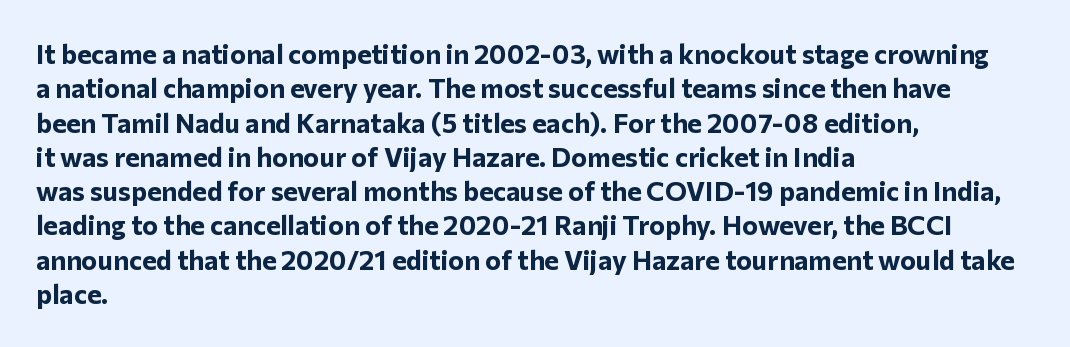
A typesetter would mark this as roman, not italic. Does the copy run flush right? No — it runs flush left. These words are printed bold, with thick strokes throughout. Successive baselines arrive at the customary interval. Caption: standard tracking, unaltered.
